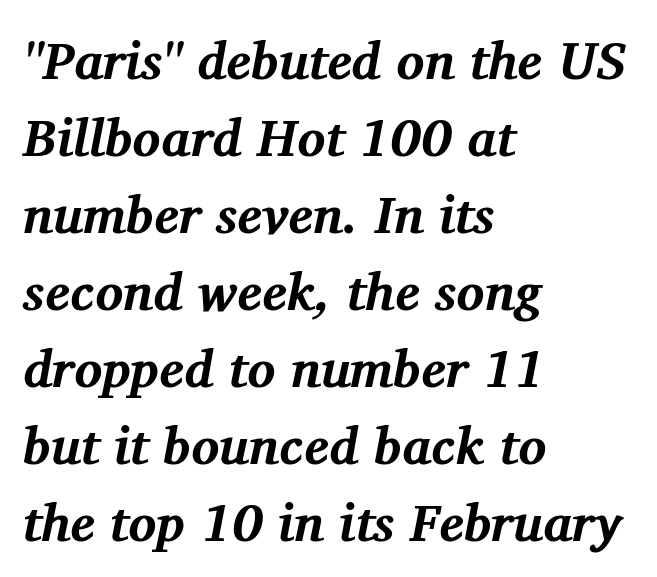
Q: Is the text bold? A: Yes.
Q: Is the text italic (slanted)? A: Yes, it leans right by about 11 degrees.
Q: Is the typeface a serif or a sans-serif typeface? A: Serif.
Q: Is the text underlined? A: No.
Q: How is the paragraph aligned? A: Left-aligned.
Q: Is the spacing between letters normal or unusually wide? A: Normal.
Q: Is the spacing between lines tight, normal or loose? A: Normal.
Q: Width (condensed, normal, or wide)? A: Normal.
Q: Stroke contrast? A: Medium.
Q: x-height? A: Medium.
Q: Monospaced? A: No.
